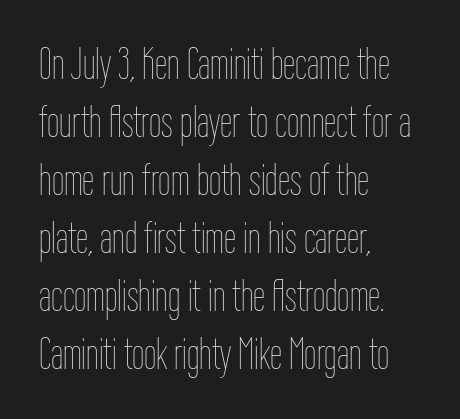
The zone under the glyphs is completely vacant. Quick note: not italic, upright. Baseline-to-baseline distance is the conventional proportion of letter height. In terms of letterspacing, this is plain default setting. The setting favours the left margin, as ordinary paragraphs usually do. Proportional: the letters do not fall into vertical columns.
